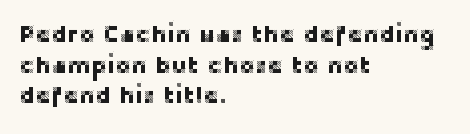
The image shows 24 px text type, upright; set left-aligned, normal line spacing (1.28x), normal letter spacing, not underlined.
